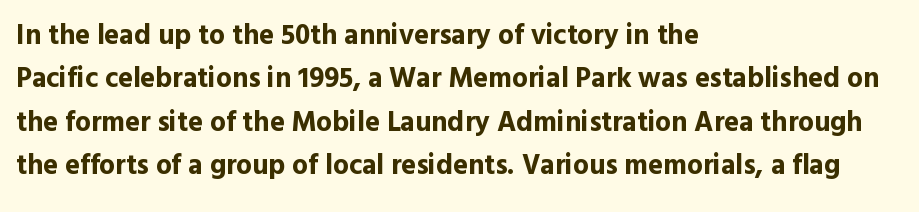
The rendering anchors every line to the left-hand side. Think of a printed novel: that variable character pitch is what you see here. Each glyph is drawn with heavy, bold strokes. The glyphs are unaccompanied by any horizontal stroke below them.
